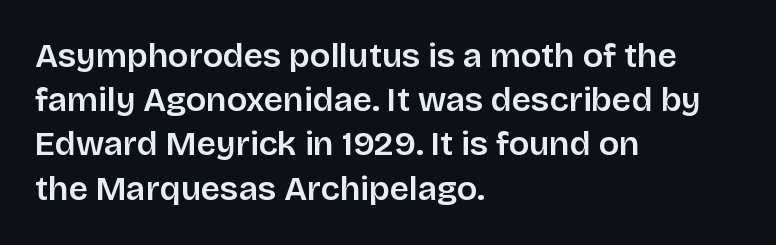
Q: Is the text bold? A: Semi-bold.
Q: Is the text italic (slanted)? A: No, it is upright.
Q: Is the typeface a serif or a sans-serif typeface? A: Sans-serif.
Q: Is the text underlined? A: No.
Q: How is the paragraph aligned? A: Left-aligned.
Q: Is the spacing between letters normal or unusually wide? A: Normal.
Q: Is the spacing between lines tight, normal or loose? A: Normal.
Q: Width (condensed, normal, or wide)? A: Normal.
Q: Stroke contrast? A: Low.
Q: x-height? A: Large.
Q: Monospaced? A: No.
